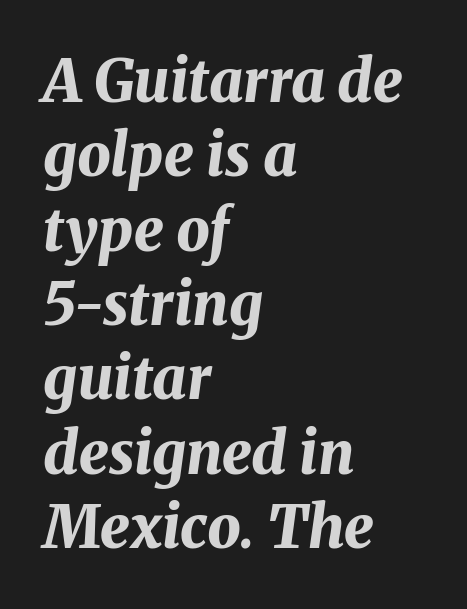
Q: Is the text bold? A: Yes.
Q: Is the text italic (slanted)? A: Yes, it leans right by about 8 degrees.
Q: Is the text underlined? A: No.
Q: How is the paragraph aligned? A: Left-aligned.
Q: Is the spacing between letters normal or unusually wide? A: Normal.
Q: Is the spacing between lines tight, normal or loose? A: Normal.
Q: Width (condensed, normal, or wide)? A: Normal.
Q: Stroke contrast? A: Medium.
Q: x-height? A: Medium.
Q: Monospaced? A: No.
